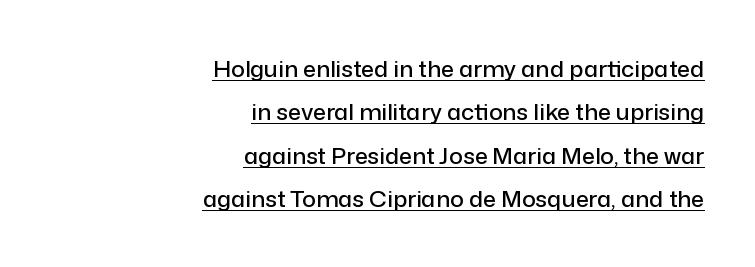
Is the block centered? No — it sits flush against the right margin. In terms of posture, this sample is upright. The line texture is even and compact thanks to regular tracking. The rendering uses the underline text-decoration.
